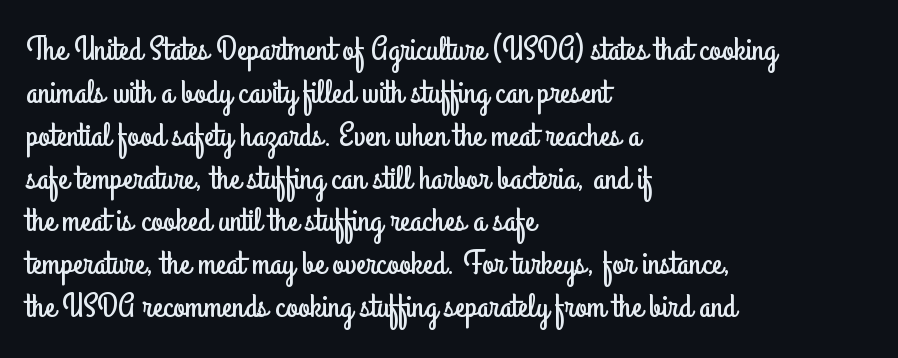
The passage shown is typeset with a sans-serif family. Is this a fixed-width face? No — the glyphs have proportional, varying widths. Beneath every word, the page is bare. This block has exactly the height ordinary leading produces. Notice how the passage keeps a crisp vertical edge on the left only.
